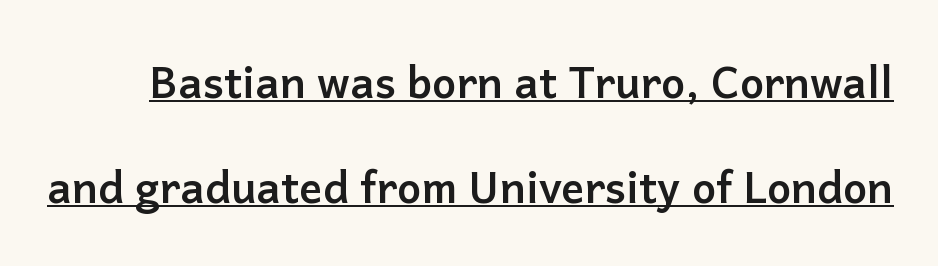
Every word sits above its own underline. Letterform terminals end flat and unadorned throughout the passage. The tracking reads as untouched default to a designer's eye. Honestly, the rows look like they've been pulled way apart. Compared with an ordinary text face, these strokes are far heavier — a full bold.
